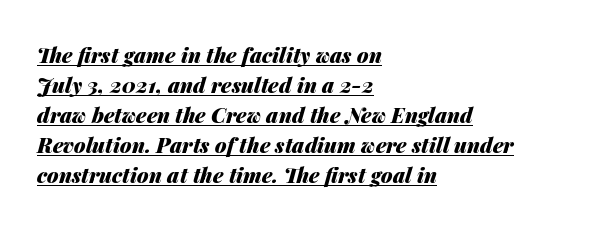
Q: Is the text bold? A: Yes.
Q: Is the text italic (slanted)? A: Yes, it leans right by about 14 degrees.
Q: Is the text underlined? A: Yes.
Q: How is the paragraph aligned? A: Left-aligned.
Q: Is the spacing between letters normal or unusually wide? A: Normal.
Q: Is the spacing between lines tight, normal or loose? A: Normal.
